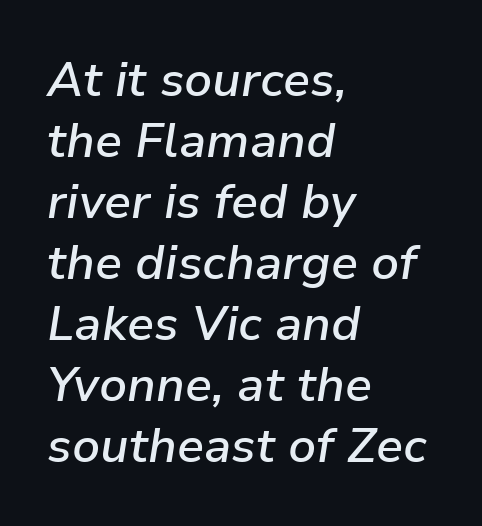
{"italic": "yes", "lean": "right", "slant_degrees": 9, "bold": "semi", "weight": "semibold", "width": "normal", "stroke_contrast": "low", "x_height": "medium", "monospaced": "no", "underline": "no", "align": "left", "line_spacing": "normal", "line_spacing_ratio": 1.27, "letter_spacing": "normal", "letter_spacing_em": 0.0, "glyph_px": 48}
